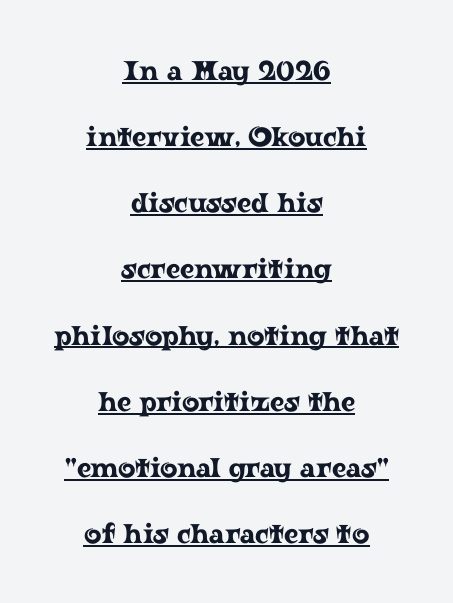
Q: Is the text italic (slanted)? A: No, it is upright.
Q: Is the text underlined? A: Yes.
Q: How is the paragraph aligned? A: Centered.
Q: Is the spacing between letters normal or unusually wide? A: Normal.
Q: Is the spacing between lines tight, normal or loose? A: Loose.
